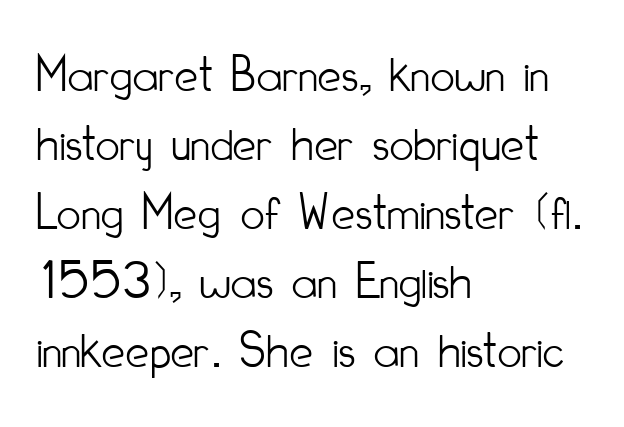
Q: Is the text bold? A: No.
Q: Is the text italic (slanted)? A: No, it is upright.
Q: Is the typeface a serif or a sans-serif typeface? A: Sans-serif.
Q: Is the text underlined? A: No.
Q: How is the paragraph aligned? A: Left-aligned.
Q: Is the spacing between letters normal or unusually wide? A: Normal.
Q: Is the spacing between lines tight, normal or loose? A: Normal.
Q: Width (condensed, normal, or wide)? A: Condensed.
Q: Stroke contrast? A: Low.
Q: x-height? A: Small.
Q: Monospaced? A: No.
